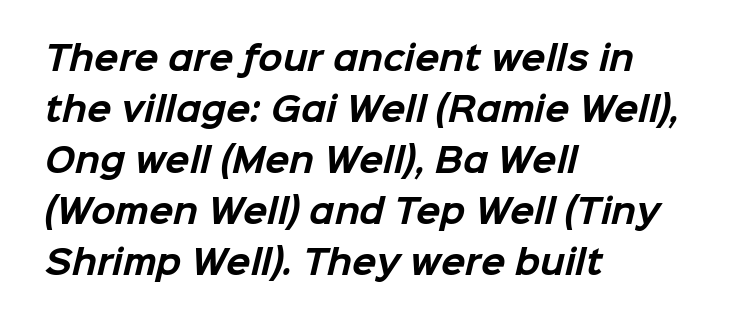
The image shows 32 px bold sans-serif type; set left-aligned, normal line spacing (1.59x), normal letter spacing, not underlined; low stroke contrast and a medium x-height.
